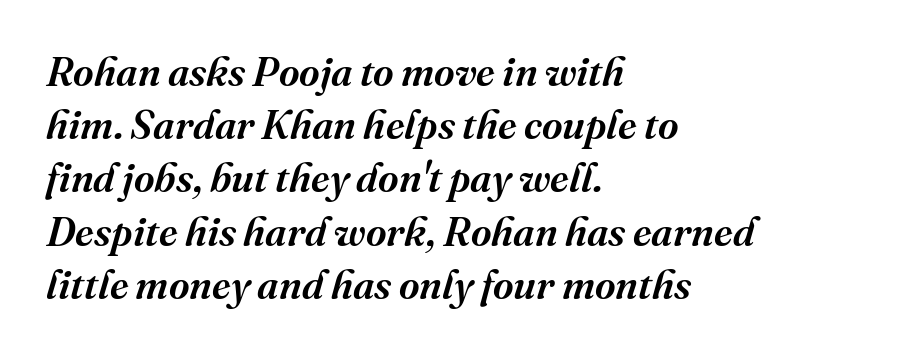
The image shows 40 px semibold serif type, italic (leaning right); set left-aligned, normal line spacing (1.33x), normal letter spacing, not underlined; medium stroke contrast and a medium x-height.
